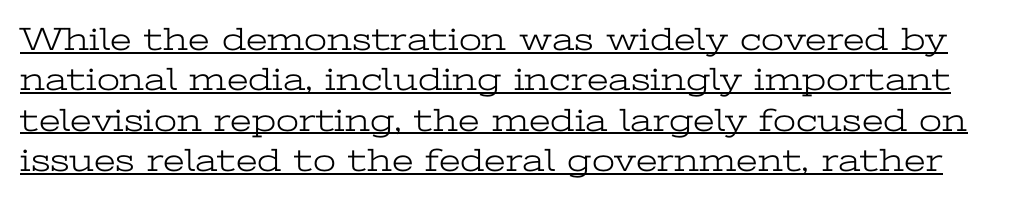
{"serif": "yes", "italic": "no", "bold": "no", "weight": "light", "width": "wide", "stroke_contrast": "low", "x_height": "medium", "monospaced": "no", "underline": "yes", "line_spacing_ratio": 1.22, "letter_spacing": "normal", "letter_spacing_em": 0.0, "glyph_px": 33}
